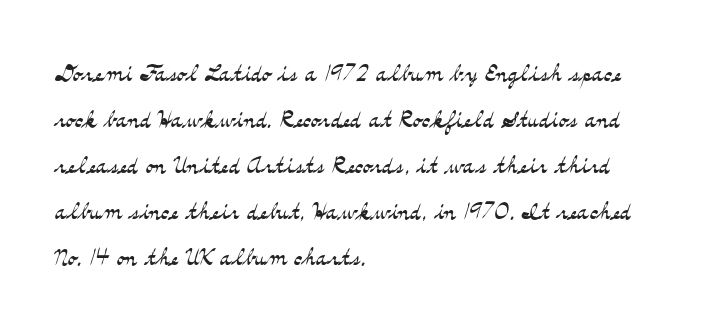
{"serif": "yes", "bold": "no", "weight": "light", "width": "wide", "stroke_contrast": "medium", "x_height": "small", "monospaced": "no", "underline": "no", "align": "left", "line_spacing": "normal", "line_spacing_ratio": 1.48, "letter_spacing": "normal", "letter_spacing_em": 0.0, "glyph_px": 31}
